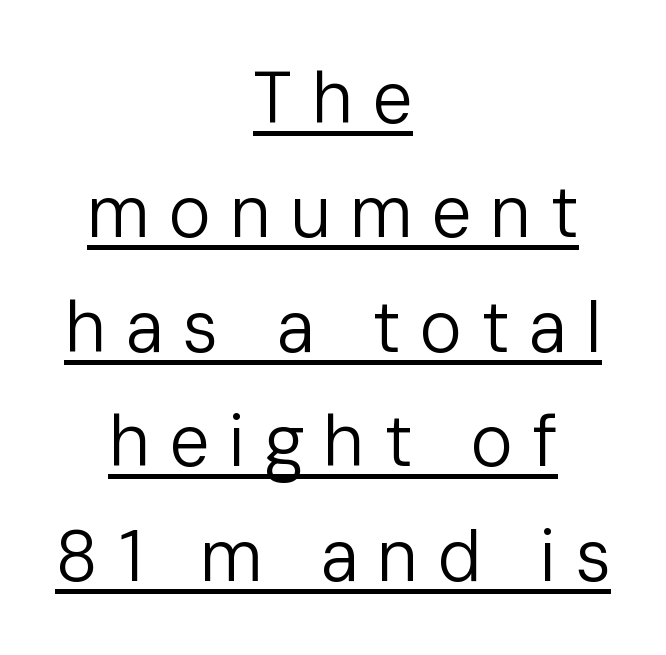
Q: Is the text bold? A: No.
Q: Is the text italic (slanted)? A: No, it is upright.
Q: Is the typeface a serif or a sans-serif typeface? A: Sans-serif.
Q: Is the text underlined? A: Yes.
Q: How is the paragraph aligned? A: Centered.
Q: Is the spacing between letters normal or unusually wide? A: Unusually wide.
Q: Is the spacing between lines tight, normal or loose? A: Normal.
Q: Width (condensed, normal, or wide)? A: Normal.
Q: Stroke contrast? A: Low.
Q: x-height? A: Medium.
Q: Monospaced? A: No.
